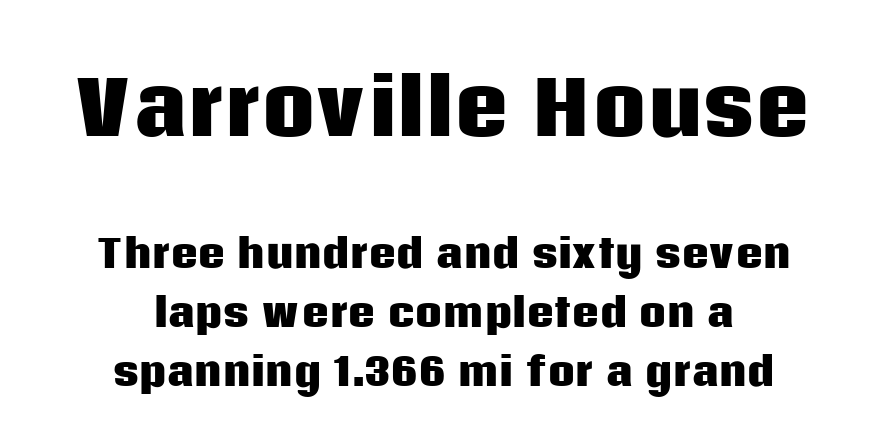
{"serif": "no", "italic": "no", "bold": "yes", "weight": "heavy", "width": "normal", "stroke_contrast": "low", "x_height": "large", "monospaced": "no", "underline": "no", "align": "center", "line_spacing": "normal", "line_spacing_ratio": 1.55, "letter_spacing": "normal", "letter_spacing_em": 0.0, "larger_block": "first", "size_ratio": 1.97, "glyph_px": 75}
